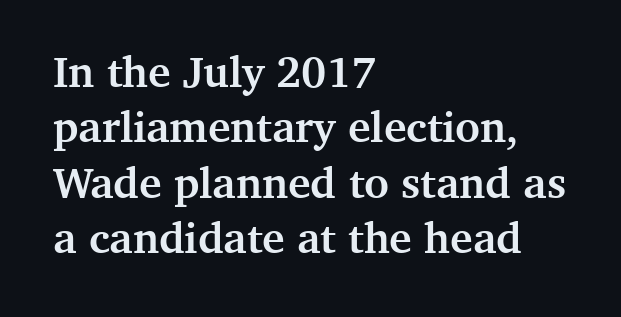
Here the glyphs are tracked normally, forming tight word shapes. Unmarked baselines from the first word to the last. Is this a fixed-width face? No — the glyphs have proportional, varying widths. Pretty heavy lettering here — definitely bold. Caption: multi-line text, flush left, ragged right.
